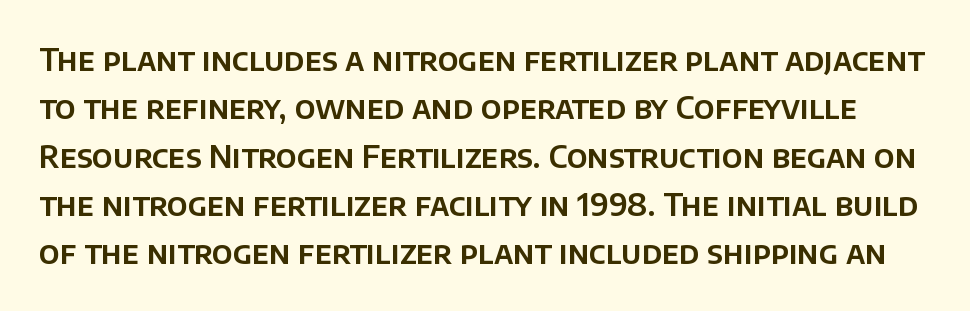
Q: Is the text italic (slanted)? A: No, it is upright.
Q: Is the typeface a serif or a sans-serif typeface? A: Sans-serif.
Q: Is the text underlined? A: No.
Q: Is the spacing between letters normal or unusually wide? A: Normal.
Q: Is the spacing between lines tight, normal or loose? A: Normal.
Q: Width (condensed, normal, or wide)? A: Normal.
Q: Stroke contrast? A: Low.
Q: x-height? A: Large.
Q: Monospaced? A: No.
